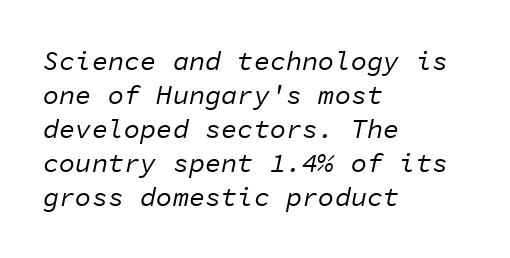
{"italic": "yes", "lean": "right", "slant_degrees": 11, "bold": "no", "underline": "no", "align": "left", "line_spacing": "normal", "line_spacing_ratio": 1.26, "letter_spacing": "normal", "letter_spacing_em": 0.0, "glyph_px": 27}
